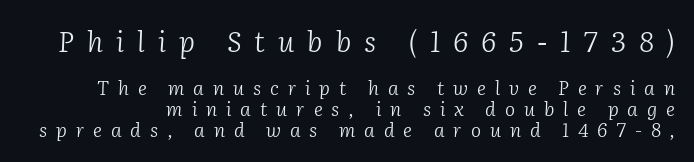
Descenders hang freely into open space. The passage shown is typeset with a serif family. Ink coverage per letter is moderate at most. The glyphs look as if they've been sheared to an angle. The block sitting higher on the canvas is the one with enlarged characters. This sample has the flowing, uneven cadence of proportional lettering.
